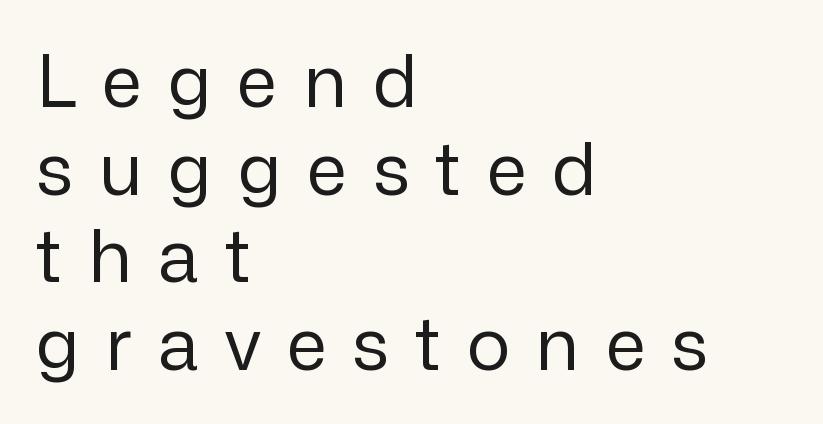
The image shows 73 px regular-weight sans-serif type, upright; set left-aligned, line spacing 1.2x, unusually wide letter spacing (+0.36 em), not underlined; low stroke contrast and a medium x-height.
